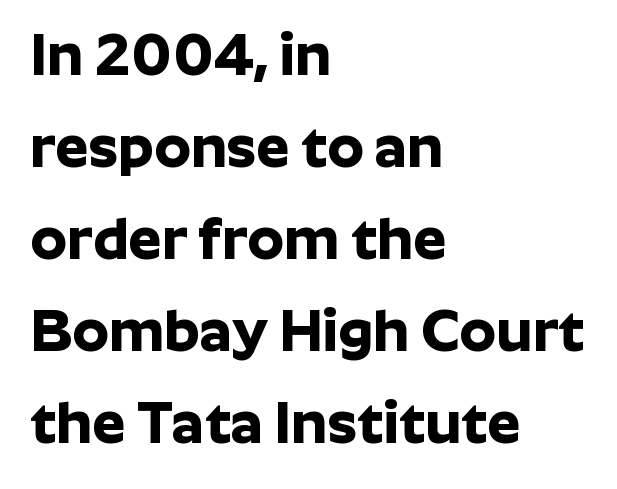
Q: Is the text bold? A: Yes.
Q: Is the text italic (slanted)? A: No, it is upright.
Q: Is the typeface a serif or a sans-serif typeface? A: Sans-serif.
Q: Is the text underlined? A: No.
Q: How is the paragraph aligned? A: Left-aligned.
Q: Is the spacing between letters normal or unusually wide? A: Normal.
Q: Is the spacing between lines tight, normal or loose? A: Normal.
Q: Width (condensed, normal, or wide)? A: Normal.
Q: Stroke contrast? A: Low.
Q: x-height? A: Medium.
Q: Monospaced? A: No.
